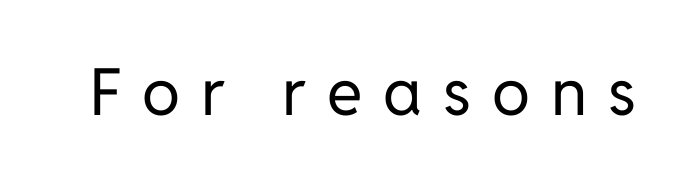
{"serif": "no", "italic": "no", "bold": "no", "weight": "regular", "width": "normal", "stroke_contrast": "low", "x_height": "medium", "monospaced": "no", "underline": "no", "letter_spacing": "wide", "letter_spacing_em": 0.32, "glyph_px": 65}
